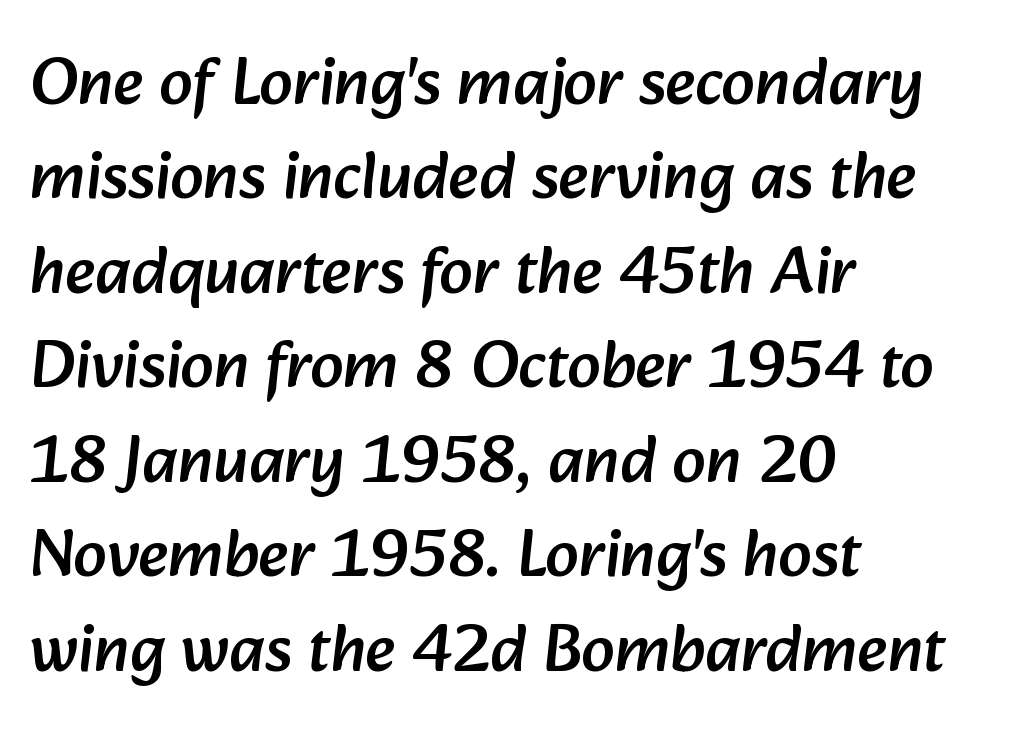
Q: Is the typeface a serif or a sans-serif typeface? A: Sans-serif.
Q: Is the text underlined? A: No.
Q: How is the paragraph aligned? A: Left-aligned.
Q: Is the spacing between letters normal or unusually wide? A: Normal.
Q: Is the spacing between lines tight, normal or loose? A: Normal.
Q: Width (condensed, normal, or wide)? A: Normal.
Q: Stroke contrast? A: Low.
Q: x-height? A: Medium.
Q: Monospaced? A: No.
